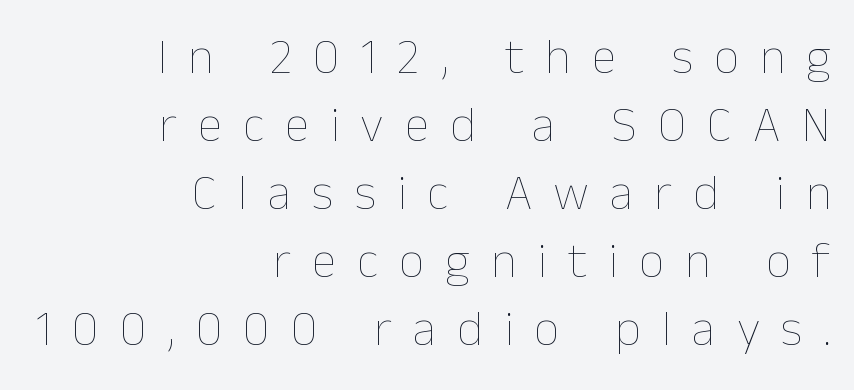
Is this a heavy cut? Hardly; it is regular or lighter. Is the letter spacing exaggerated? Yes — the characters are pushed far apart. If you drew a line through each stem, it would be perfectly vertical. Students, observe: this is what conventionally led text looks like. The area under the type is left untouched.
